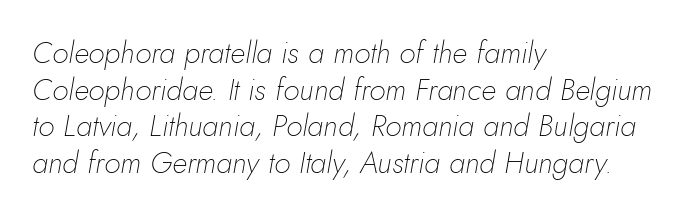
{"italic": "yes", "lean": "right", "slant_degrees": 10, "bold": "no", "weight": "thin", "width": "normal", "stroke_contrast": "low", "x_height": "small", "monospaced": "no", "underline": "no", "align": "left", "line_spacing_ratio": 1.22, "letter_spacing": "normal", "letter_spacing_em": 0.0, "glyph_px": 30}
